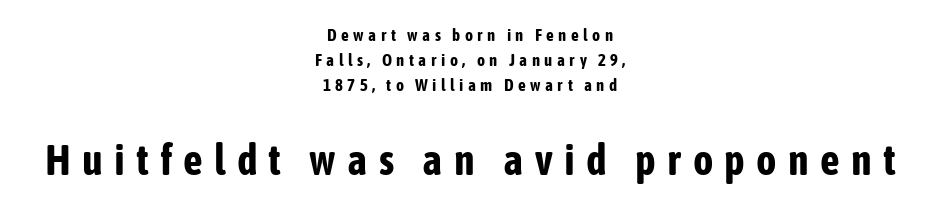
The letters are bold, with thick, heavy strokes. Students, observe: this is what conventionally led text looks like. These two chunks differ in scale, with the bottom chunk taking the larger measure. Nobody drew a line under any word here. These lines are composed in type without serifs. Between one letter and the next there's a generous, obvious gap.
